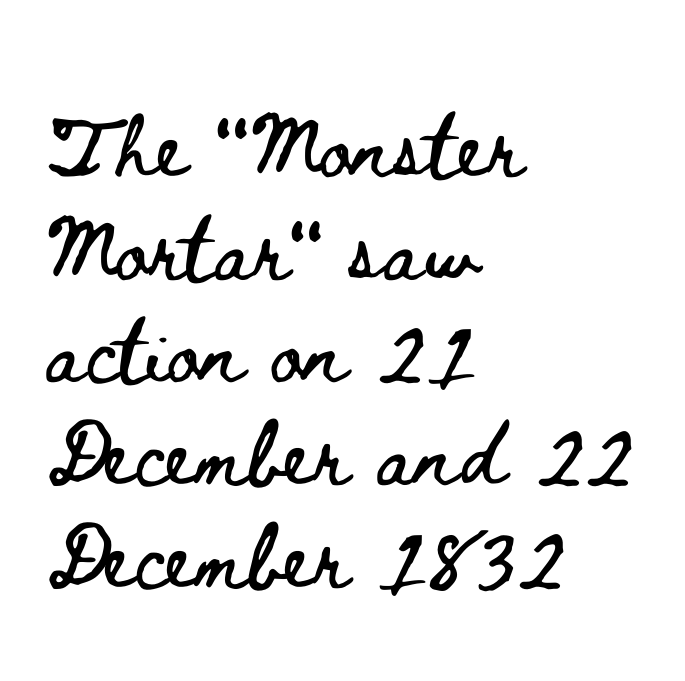
The image shows 79 px wide type; set left-aligned, normal line spacing (1.3x), normal letter spacing, not underlined; low stroke contrast and a small x-height.
